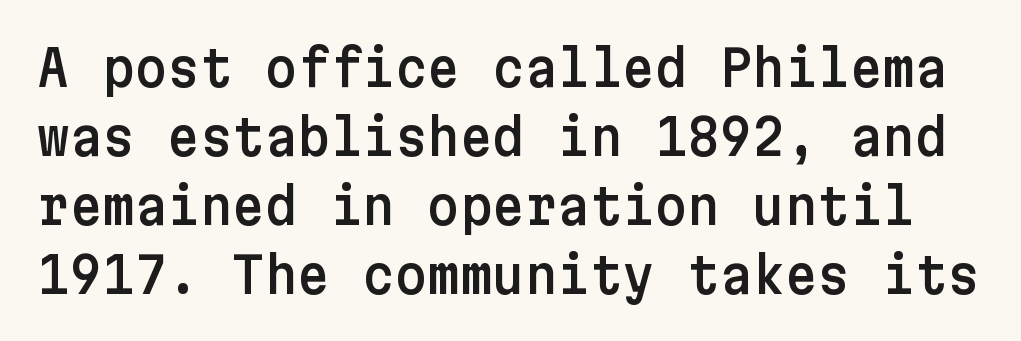
The image shows 50 px sans-serif type, upright; set normal line spacing (1.38x), normal letter spacing, not underlined; low stroke contrast and a medium x-height.
